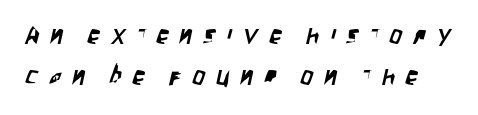
Q: Is the text underlined? A: No.
Q: Is the spacing between letters normal or unusually wide? A: Unusually wide.
Q: Is the spacing between lines tight, normal or loose? A: Normal.
